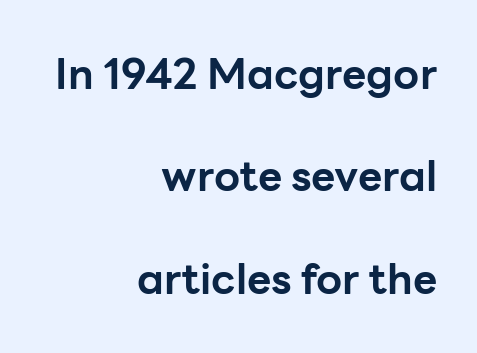
The baseline area is clear. In terms of posture, this sample is upright. A sans-serif font was chosen for this passage. Compared with typical paragraphs, the rows here are farther apart. Short note: letters normally spaced.
